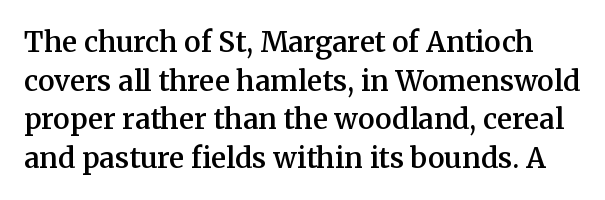
Any mark beneath the type? The region is blank. The letters advance in unequal steps, a hallmark of proportional type. Interline gaps are of average width in this sample. Is this a sans? No — the strokes have serifs. Students, note that the glyphs here touch the page at normal intervals. When letters stand straight like this, we call the style roman or upright.
